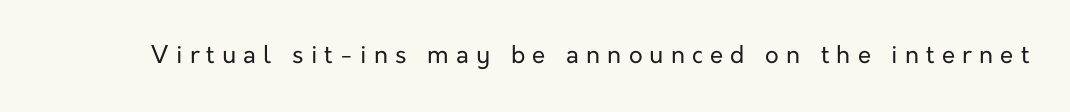
The typesetting does not lean heavy: it is not bold. Is there any slant? The stems are plumb. The foot of each line stays bare and open. A typesetter would call this heavily tracked-out type.
